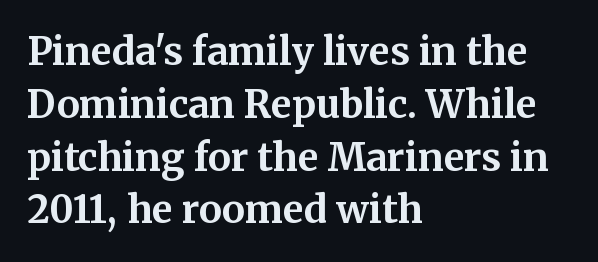
{"serif": "yes", "italic": "no", "bold": "yes", "weight": "bold", "width": "normal", "stroke_contrast": "medium", "x_height": "medium", "monospaced": "no", "underline": "no", "align": "left", "line_spacing": "normal", "line_spacing_ratio": 1.39, "letter_spacing": "normal", "letter_spacing_em": 0.0, "glyph_px": 38}
